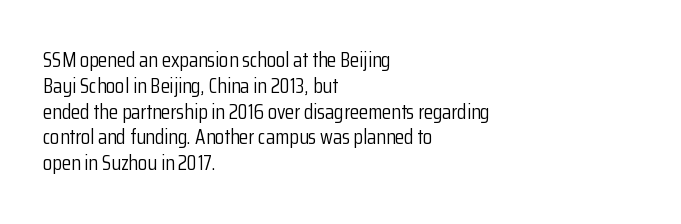
Visually the block forms a straight wall on the left and a jagged coastline on the right. This sample uses plain, unmodified letter spacing. The face looks like a standard text weight, possibly lighter. Check under the words: just untouched page. Does the lettering tilt? It doesn't — this is upright.
